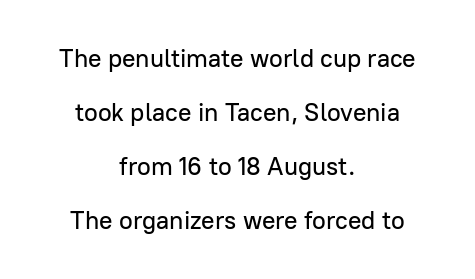
Q: Is the text italic (slanted)? A: No, it is upright.
Q: Is the text underlined? A: No.
Q: How is the paragraph aligned? A: Centered.
Q: Is the spacing between letters normal or unusually wide? A: Normal.
Q: Is the spacing between lines tight, normal or loose? A: Loose.
